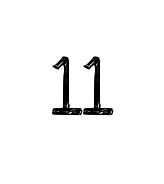
The letters look calm and open, with moderate or lighter stems. Upright lettering throughout. This sample uses plain, unmodified letter spacing. A serif font was chosen for this passage. These lines are rendered in a variable-pitch font.
